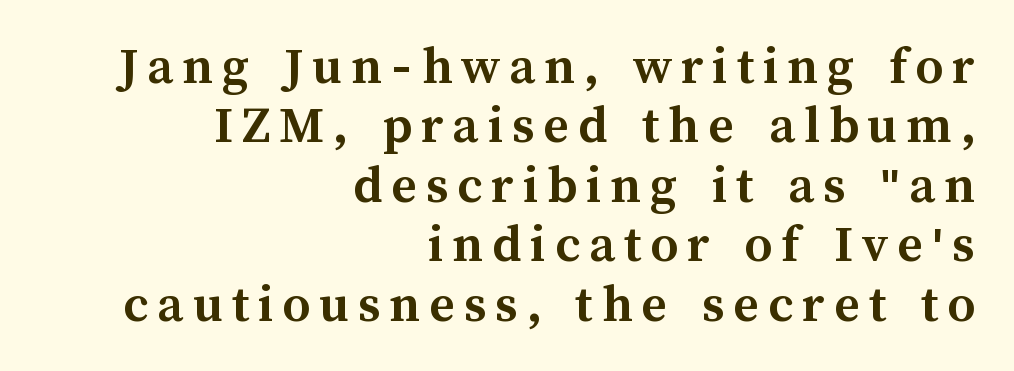
Q: Is the text bold? A: Yes.
Q: Is the text italic (slanted)? A: No, it is upright.
Q: Is the text underlined? A: No.
Q: How is the paragraph aligned? A: Right-aligned.
Q: Is the spacing between lines tight, normal or loose? A: Tight.
Q: Width (condensed, normal, or wide)? A: Normal.
Q: Stroke contrast? A: Medium.
Q: x-height? A: Medium.
Q: Monospaced? A: No.
